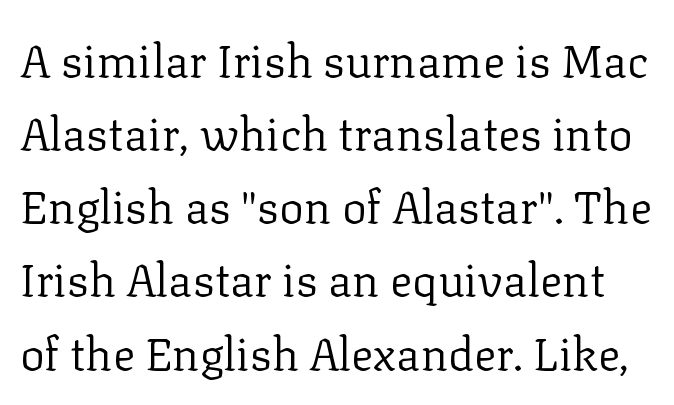
Q: Is the text bold? A: No.
Q: Is the text italic (slanted)? A: No, it is upright.
Q: Is the typeface a serif or a sans-serif typeface? A: Serif.
Q: Is the text underlined? A: No.
Q: Is the spacing between letters normal or unusually wide? A: Normal.
Q: Is the spacing between lines tight, normal or loose? A: Normal.
Q: Width (condensed, normal, or wide)? A: Normal.
Q: Stroke contrast? A: Low.
Q: x-height? A: Medium.
Q: Monospaced? A: No.
